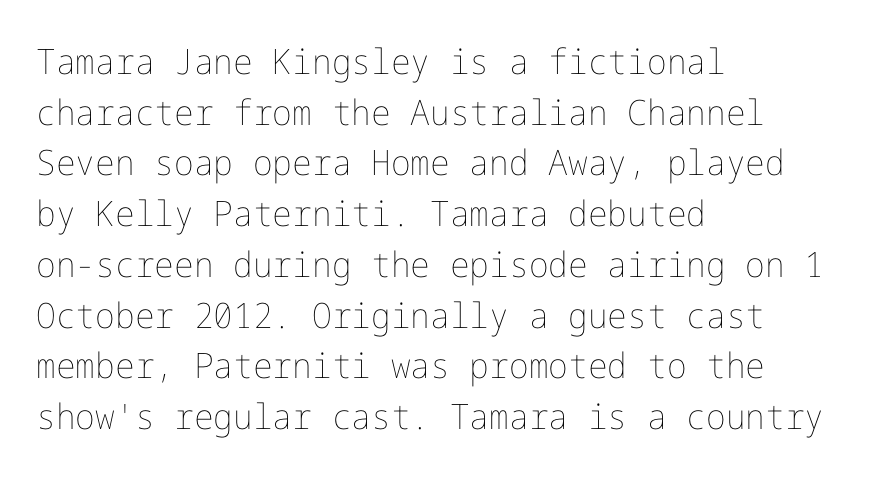
A typesetter would mark this as roman, not italic. Stroke thickness stays within the range of a standard reading face or lighter. Unmarked baselines from the first word to the last. Spacing between characters is what you'd get straight out of the box. The text block is weighted toward the left margin, trailing off unevenly rightward. Vertically, the passage feels balanced, rows spaced as you'd expect.
